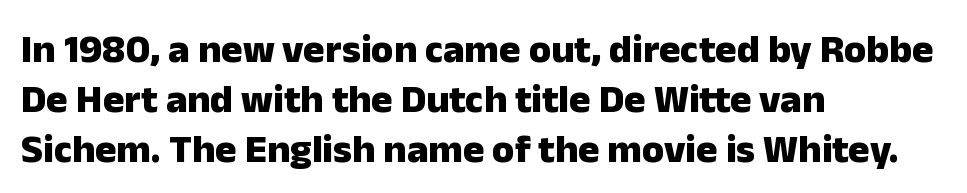
{"serif": "no", "italic": "no", "bold": "yes", "weight": "heavy", "width": "normal", "stroke_contrast": "low", "x_height": "medium", "monospaced": "no", "underline": "no", "align": "left", "line_spacing": "normal", "line_spacing_ratio": 1.25, "letter_spacing": "normal", "letter_spacing_em": 0.0, "glyph_px": 40}
